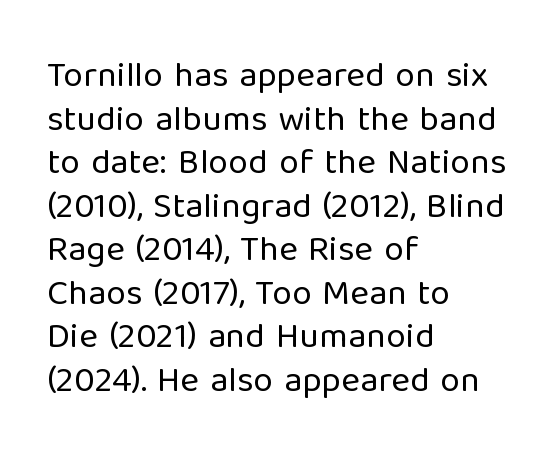
{"serif": "no", "italic": "no", "bold": "no", "weight": "regular", "width": "normal", "stroke_contrast": "low", "x_height": "medium", "monospaced": "no", "underline": "no", "align": "left", "line_spacing_ratio": 1.21, "letter_spacing": "normal", "letter_spacing_em": 0.0, "glyph_px": 36}
